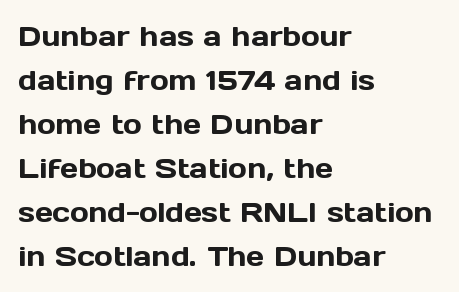
The image shows 28 px sans-serif type, upright; set left-aligned, normal line spacing (1.57x), normal letter spacing, not underlined; a medium x-height.
